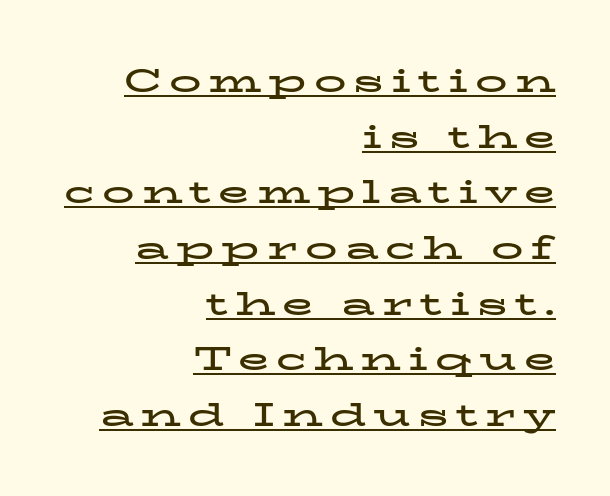
{"serif": "yes", "italic": "no", "bold": "yes", "weight": "bold", "width": "wide", "stroke_contrast": "low", "x_height": "medium", "monospaced": "no", "underline": "yes", "align": "right", "line_spacing_ratio": 1.74, "letter_spacing": "wide", "letter_spacing_em": 0.22, "glyph_px": 32}
